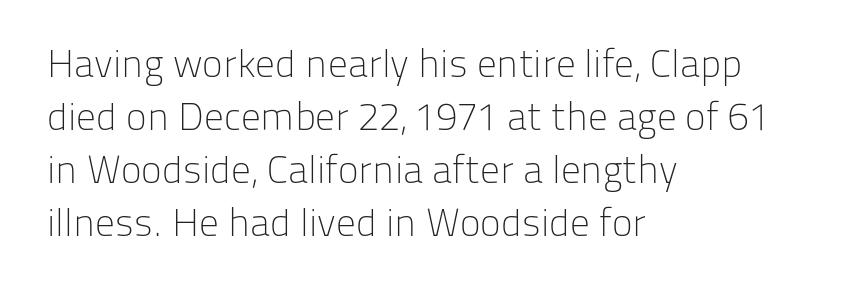
The image shows 39 px light sans-serif type, upright; set left-aligned, normal line spacing (1.36x), normal letter spacing, not underlined; low stroke contrast and a medium x-height.
